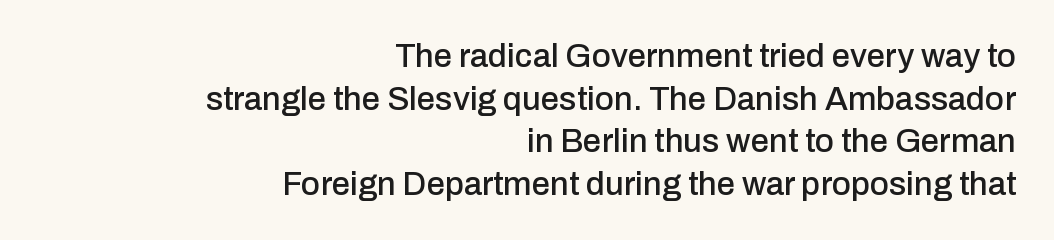
{"serif": "no", "italic": "no", "width": "normal", "stroke_contrast": "low", "x_height": "medium", "monospaced": "no", "underline": "no", "align": "right", "line_spacing": "normal", "line_spacing_ratio": 1.29, "letter_spacing": "normal", "letter_spacing_em": 0.0, "glyph_px": 33}
